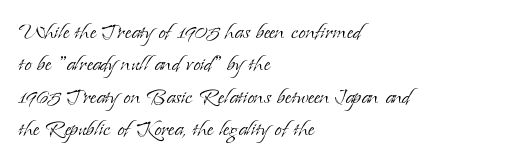
{"bold": "no", "underline": "no", "align": "left", "line_spacing": "normal", "line_spacing_ratio": 1.25, "letter_spacing": "normal", "letter_spacing_em": 0.0, "glyph_px": 26}
